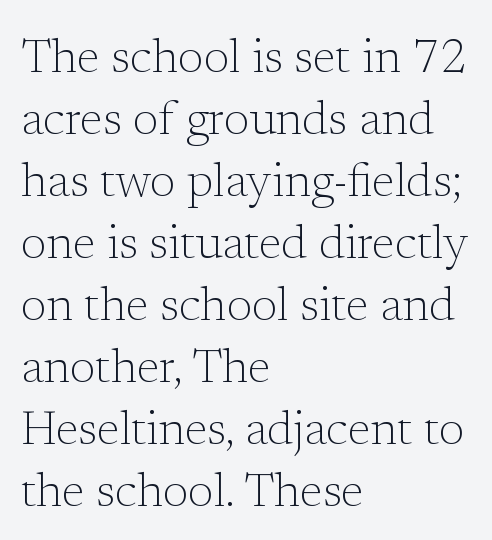
Q: Is the text bold? A: No.
Q: Is the text italic (slanted)? A: No, it is upright.
Q: Is the typeface a serif or a sans-serif typeface? A: Serif.
Q: Is the text underlined? A: No.
Q: How is the paragraph aligned? A: Left-aligned.
Q: Is the spacing between letters normal or unusually wide? A: Normal.
Q: Is the spacing between lines tight, normal or loose? A: Normal.
Q: Width (condensed, normal, or wide)? A: Normal.
Q: Stroke contrast? A: Low.
Q: x-height? A: Medium.
Q: Monospaced? A: No.
